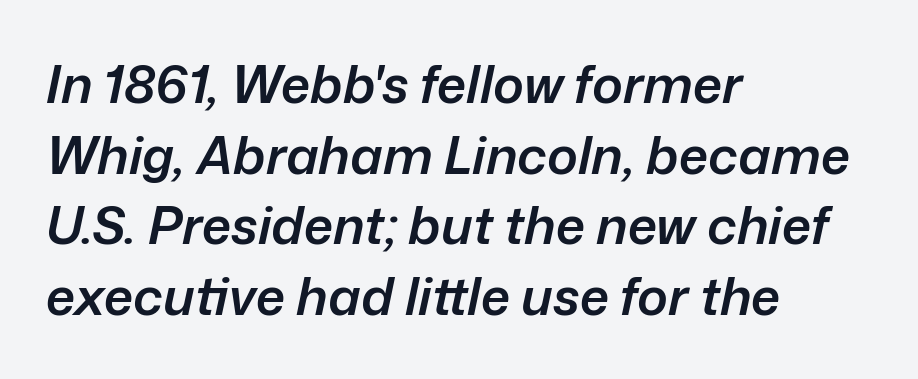
{"italic": "yes", "lean": "right", "slant_degrees": 12, "bold": "semi", "weight": "semibold", "width": "normal", "stroke_contrast": "low", "x_height": "medium", "monospaced": "no", "underline": "no", "align": "left", "line_spacing": "normal", "line_spacing_ratio": 1.36, "letter_spacing": "normal", "letter_spacing_em": 0.0, "glyph_px": 52}
